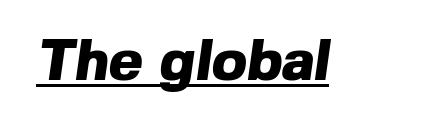
Q: Is the text bold? A: Yes.
Q: Is the typeface a serif or a sans-serif typeface? A: Sans-serif.
Q: Is the text underlined? A: Yes.
Q: Is the spacing between letters normal or unusually wide? A: Normal.
Q: Width (condensed, normal, or wide)? A: Normal.
Q: x-height? A: Medium.
Q: Monospaced? A: No.
